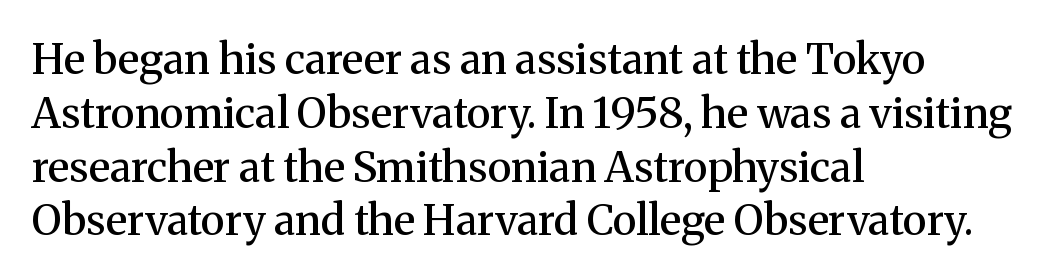
The lines are quadded left. Note: serifs present on the glyphs. Students, this is semibold: more ink than regular, less than bold. Compared with typical body copy, the letter spacing here is the same. The zone under the glyphs is completely vacant. Is there any slant? The stems are plumb.
